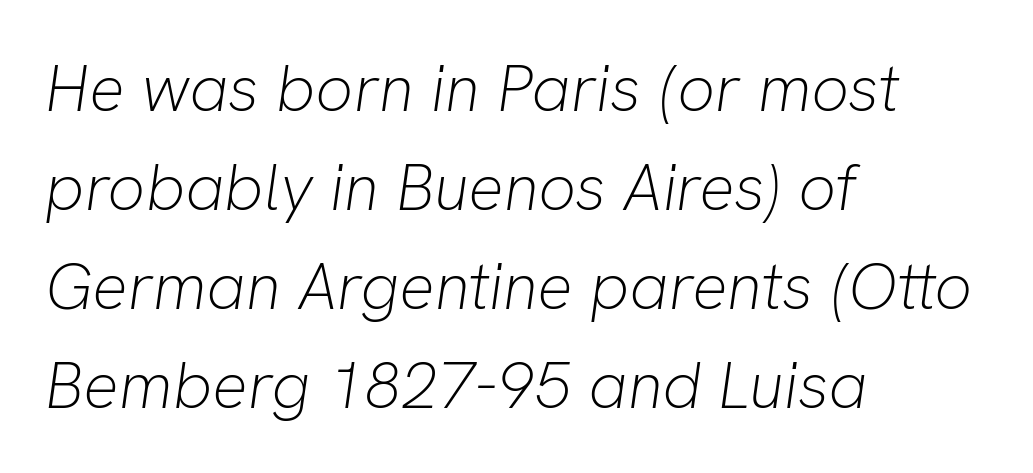
The image shows 66 px light type, italic (leaning right); set left-aligned, normal line spacing (1.5x), normal letter spacing, not underlined; low stroke contrast and a medium x-height.
